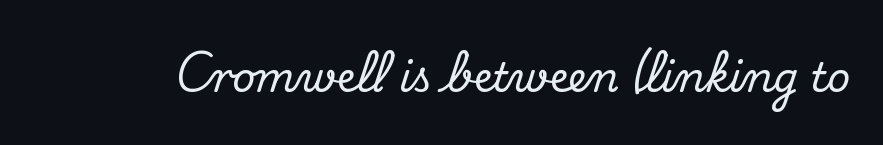
{"serif": "yes", "width": "normal", "stroke_contrast": "medium", "x_height": "small", "monospaced": "no", "underline": "no", "letter_spacing": "normal", "letter_spacing_em": 0.0, "glyph_px": 40}
